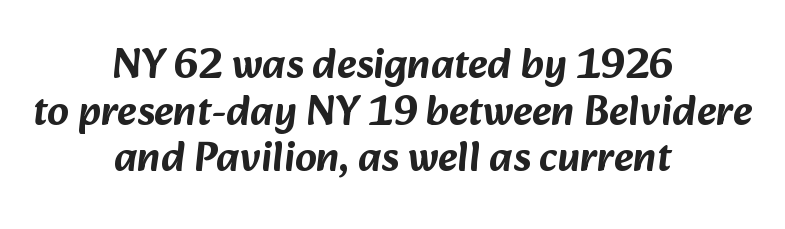
Q: Is the typeface a serif or a sans-serif typeface? A: Sans-serif.
Q: Is the text underlined? A: No.
Q: How is the paragraph aligned? A: Centered.
Q: Is the spacing between letters normal or unusually wide? A: Normal.
Q: Is the spacing between lines tight, normal or loose? A: Tight.
Q: Width (condensed, normal, or wide)? A: Normal.
Q: Stroke contrast? A: Low.
Q: x-height? A: Medium.
Q: Monospaced? A: No.
